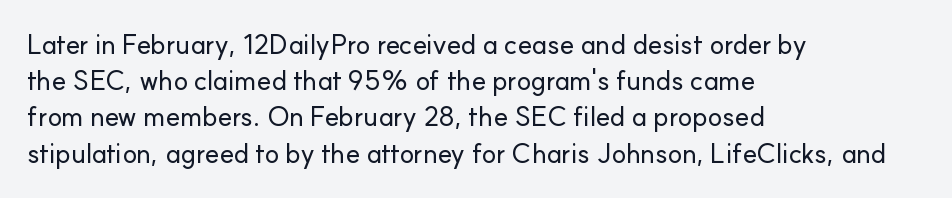
The image shows 27 px text type, upright; set left-aligned, normal line spacing (1.34x), normal letter spacing, not underlined.
